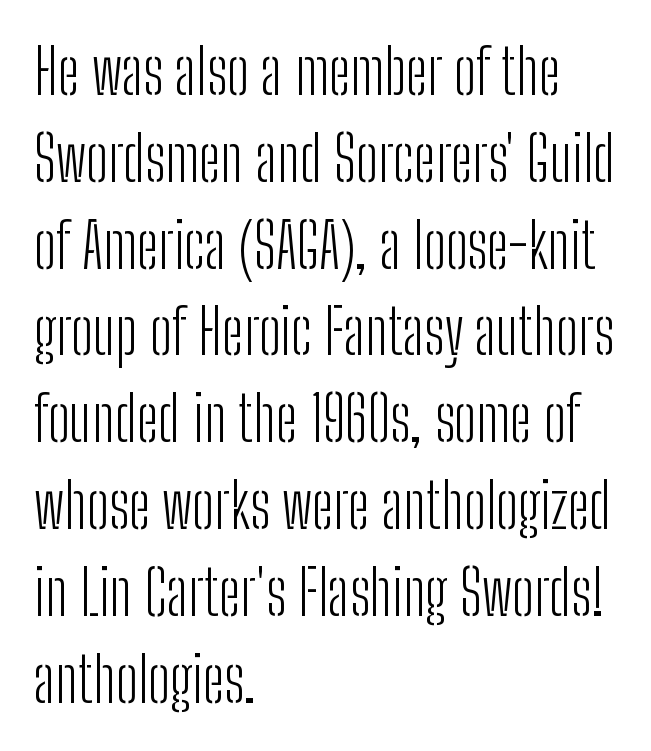
The image shows 62 px light, condensed sans-serif type, upright; set left-aligned, normal line spacing (1.4x), normal letter spacing, not underlined; low stroke contrast and a medium x-height.
